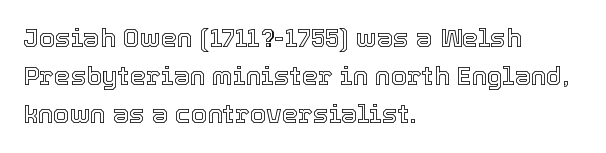
{"italic": "no", "underline": "no", "align": "left", "line_spacing": "normal", "line_spacing_ratio": 1.47, "letter_spacing": "normal", "letter_spacing_em": 0.0, "glyph_px": 26}
